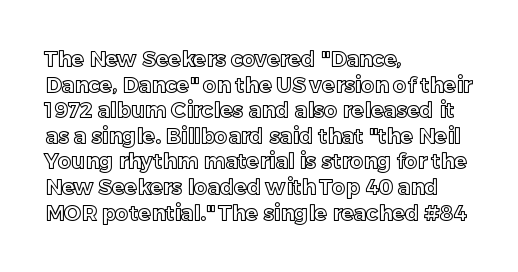
The image shows 21 px text type, upright; set left-aligned, line spacing 1.22x, normal letter spacing, not underlined.
